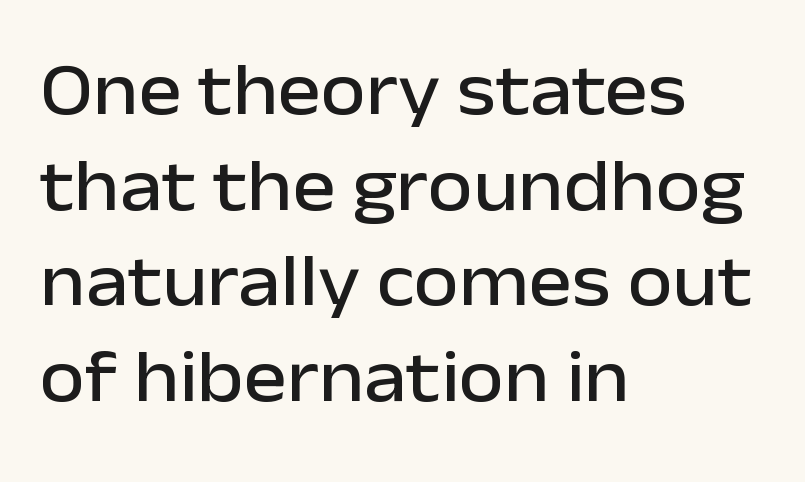
Q: Is the text italic (slanted)? A: No, it is upright.
Q: Is the typeface a serif or a sans-serif typeface? A: Sans-serif.
Q: Is the text underlined? A: No.
Q: How is the paragraph aligned? A: Left-aligned.
Q: Is the spacing between letters normal or unusually wide? A: Normal.
Q: Is the spacing between lines tight, normal or loose? A: Normal.
Q: Width (condensed, normal, or wide)? A: Normal.
Q: Stroke contrast? A: Low.
Q: x-height? A: Medium.
Q: Monospaced? A: No.
